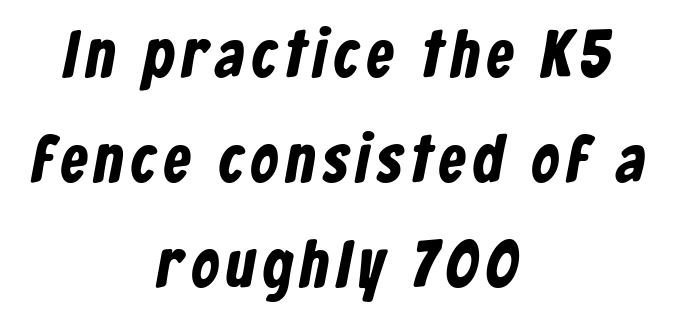
Q: Is the typeface a serif or a sans-serif typeface? A: Sans-serif.
Q: Is the text underlined? A: No.
Q: How is the paragraph aligned? A: Centered.
Q: Is the spacing between lines tight, normal or loose? A: Normal.
Q: Width (condensed, normal, or wide)? A: Condensed.
Q: Stroke contrast? A: Low.
Q: x-height? A: Medium.
Q: Monospaced? A: No.
